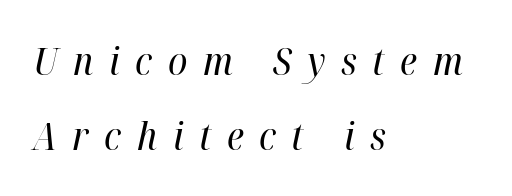
The image shows 39 px regular-weight, condensed type, italic (leaning right); set left-aligned, loose line spacing (1.93x), unusually wide letter spacing (+0.4 em), not underlined; high stroke contrast and a medium x-height.
